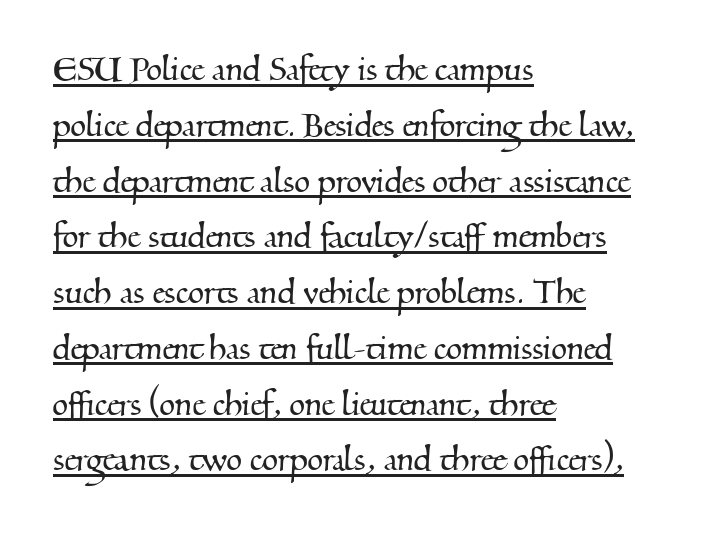
The image shows 41 px serif type; set left-aligned, normal line spacing (1.36x), normal letter spacing, underlined; medium stroke contrast and a small x-height.
